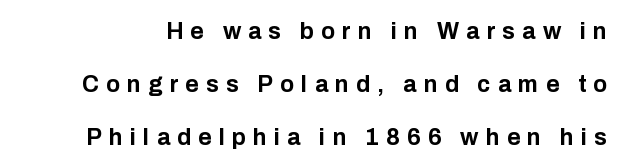
{"italic": "no", "bold": "yes", "underline": "no", "line_spacing": "loose", "line_spacing_ratio": 2.3, "letter_spacing": "wide", "letter_spacing_em": 0.31, "glyph_px": 23}
